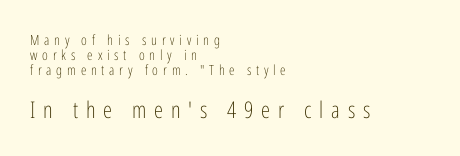
{"italic": "no", "bold": "no", "underline": "no", "align": "left", "line_spacing": "tight", "line_spacing_ratio": 1.07, "letter_spacing": "wide", "letter_spacing_em": 0.34, "larger_block": "second", "size_ratio": 1.64, "glyph_px": 23}
